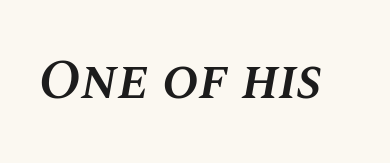
The image shows 55 px semibold type, italic (leaning right); set normal letter spacing, not underlined; medium stroke contrast and a large x-height.
